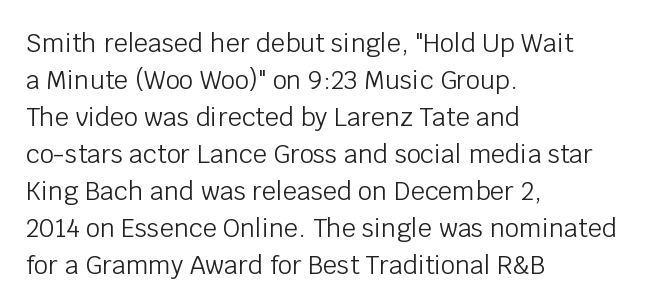
The image shows 25 px text type, upright; set left-aligned, normal line spacing (1.48x), normal letter spacing, not underlined.
